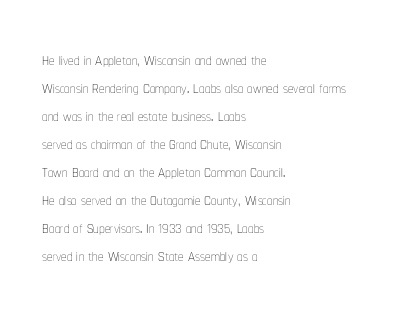
Q: Is the text bold? A: No.
Q: Is the text italic (slanted)? A: No, it is upright.
Q: Is the text underlined? A: No.
Q: How is the paragraph aligned? A: Left-aligned.
Q: Is the spacing between letters normal or unusually wide? A: Normal.
Q: Is the spacing between lines tight, normal or loose? A: Normal.
